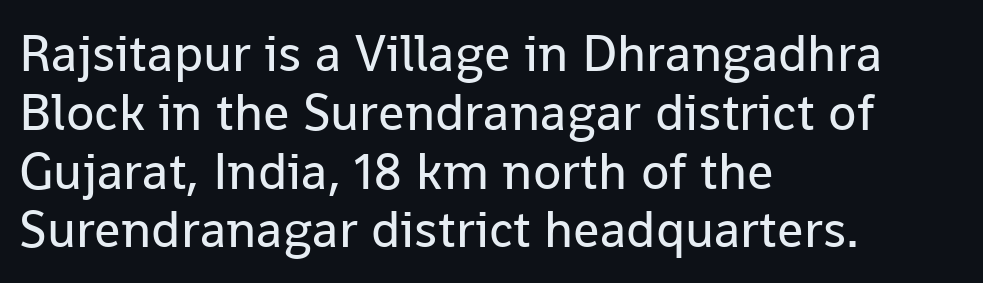
The image shows 52 px regular-weight sans-serif type, upright; set left-aligned, tight line spacing (1.13x), normal letter spacing, not underlined; low stroke contrast and a medium x-height.
